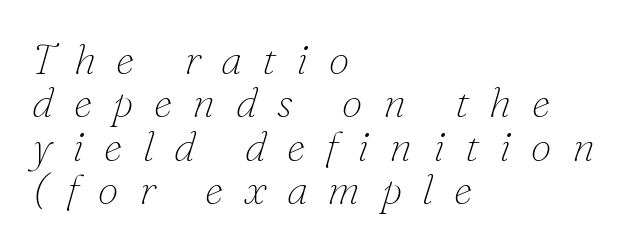
{"serif": "yes", "italic": "yes", "lean": "right", "slant_degrees": 16, "bold": "no", "weight": "thin", "width": "normal", "stroke_contrast": "low", "x_height": "small", "monospaced": "no", "underline": "no", "align": "left", "line_spacing": "tight", "line_spacing_ratio": 1.03, "letter_spacing": "wide", "letter_spacing_em": 0.48, "glyph_px": 42}
